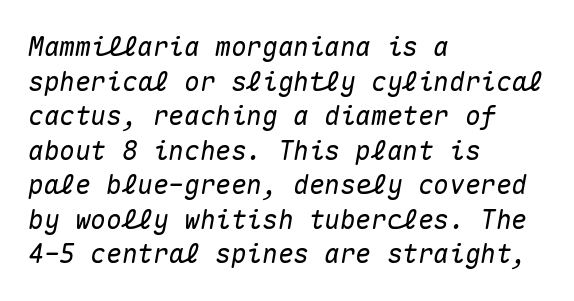
Q: Is the text italic (slanted)? A: Yes, it leans right by about 10 degrees.
Q: Is the text underlined? A: No.
Q: How is the paragraph aligned? A: Left-aligned.
Q: Is the spacing between letters normal or unusually wide? A: Normal.
Q: Is the spacing between lines tight, normal or loose? A: Normal.
